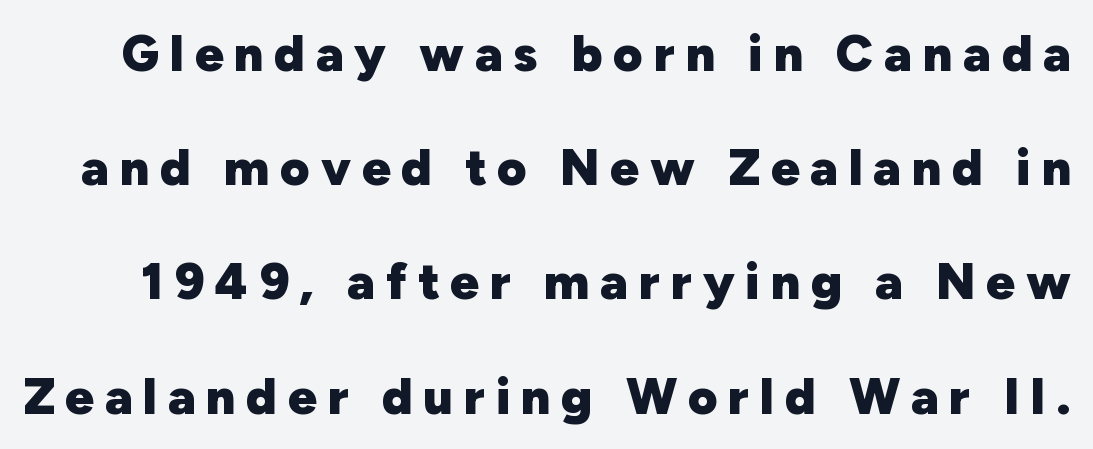
The line-height multiplier appears high, well above default. The words here are not underlined. When letters stand straight like this, we call the style roman or upright. Inter-character spacing is expanded well beyond the font's built-in metrics.
